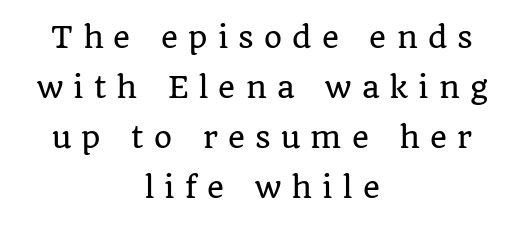
Rendered with straight, roman letterforms. Reading down the block, each line starts at a different indent, mirrored at its end. The type family on display is of the serif kind. The gaps between neighbouring characters are conspicuously large.
